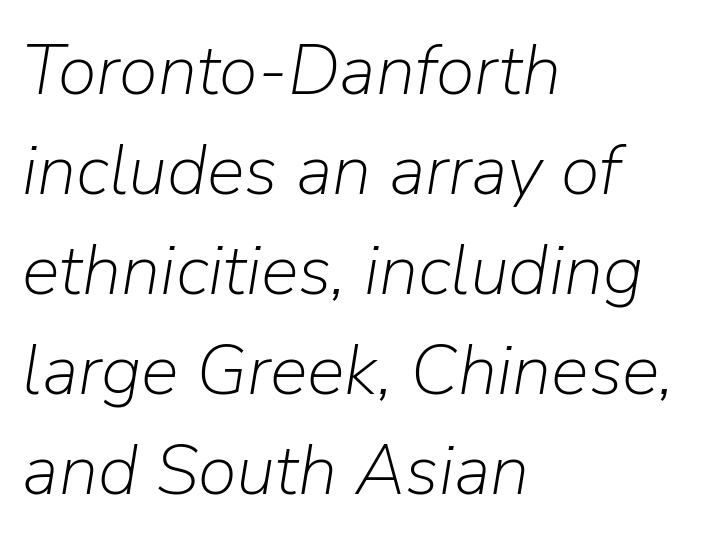
The image shows 71 px light type, italic (leaning right); set left-aligned, normal line spacing (1.41x), normal letter spacing, not underlined; low stroke contrast and a medium x-height.
